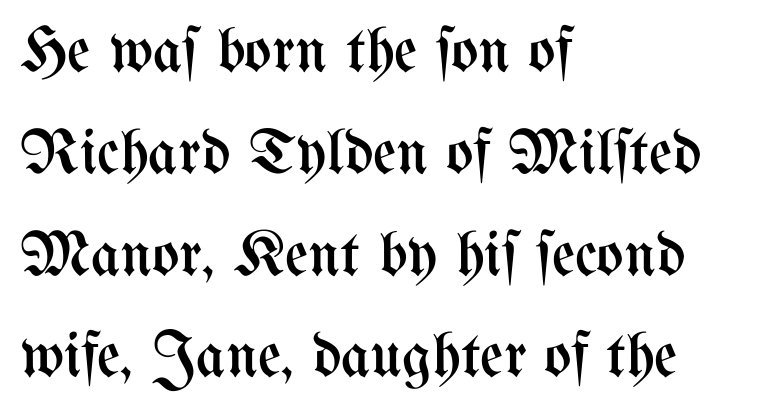
The image shows 64 px regular-weight, condensed type, upright; set left-aligned, normal line spacing (1.59x), normal letter spacing, not underlined; medium stroke contrast and a medium x-height.
